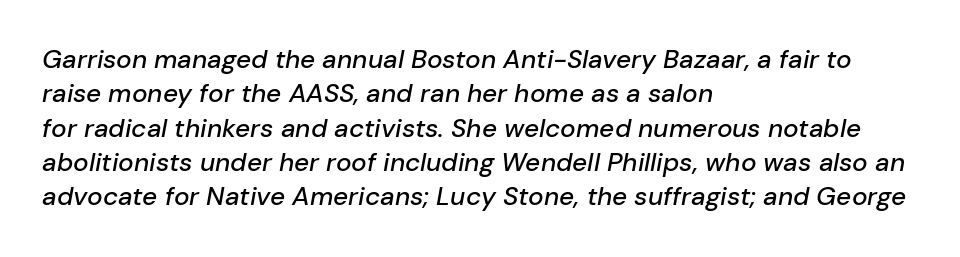
The image shows 26 px text type, italic (leaning right); set left-aligned, normal line spacing (1.32x), normal letter spacing, not underlined.
